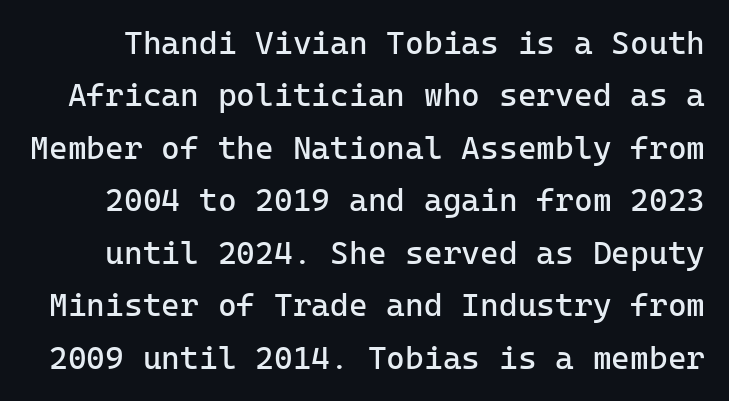
The image shows 32 px regular-weight sans-serif type, upright; set normal line spacing (1.64x), normal letter spacing, not underlined; low stroke contrast and a medium x-height.
